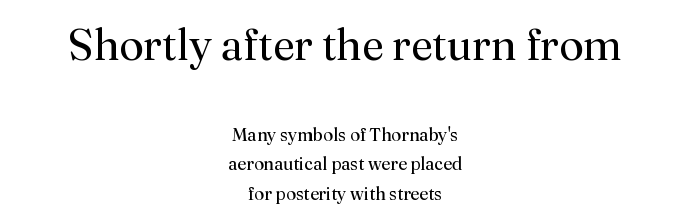
{"serif": "yes", "italic": "no", "bold": "no", "weight": "regular", "width": "normal", "stroke_contrast": "medium", "x_height": "small", "monospaced": "no", "underline": "no", "align": "center", "line_spacing": "normal", "line_spacing_ratio": 1.63, "letter_spacing": "normal", "letter_spacing_em": 0.0, "larger_block": "first", "size_ratio": 2.44, "glyph_px": 44}
